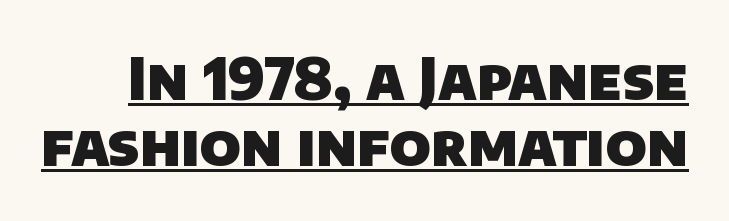
Q: Is the text bold? A: Yes.
Q: Is the typeface a serif or a sans-serif typeface? A: Sans-serif.
Q: Is the text underlined? A: Yes.
Q: Is the spacing between letters normal or unusually wide? A: Normal.
Q: Width (condensed, normal, or wide)? A: Normal.
Q: Stroke contrast? A: Low.
Q: x-height? A: Large.
Q: Monospaced? A: No.
